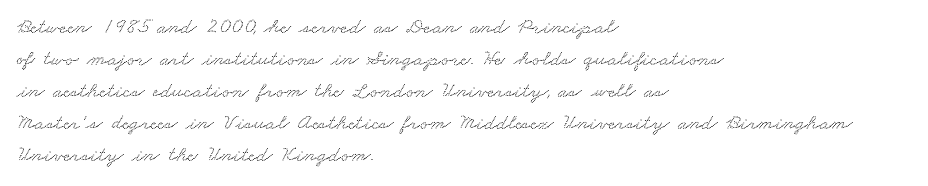
{"underline": "no", "align": "left", "line_spacing": "normal", "line_spacing_ratio": 1.46, "letter_spacing": "normal", "letter_spacing_em": 0.0, "glyph_px": 22}
